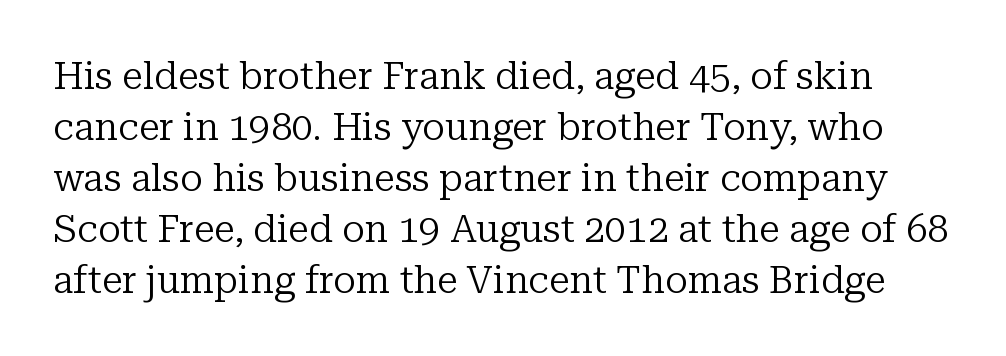
Q: Is the text bold? A: No.
Q: Is the text italic (slanted)? A: No, it is upright.
Q: Is the typeface a serif or a sans-serif typeface? A: Serif.
Q: Is the text underlined? A: No.
Q: Is the spacing between letters normal or unusually wide? A: Normal.
Q: Is the spacing between lines tight, normal or loose? A: Normal.
Q: Width (condensed, normal, or wide)? A: Normal.
Q: Stroke contrast? A: Low.
Q: x-height? A: Medium.
Q: Monospaced? A: No.
